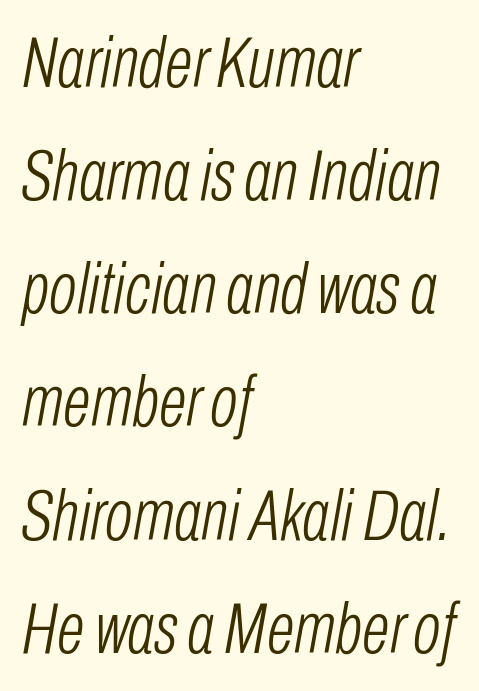
{"italic": "yes", "lean": "right", "slant_degrees": 10, "bold": "no", "weight": "light", "width": "condensed", "stroke_contrast": "low", "x_height": "medium", "monospaced": "no", "underline": "no", "align": "left", "line_spacing": "normal", "line_spacing_ratio": 1.55, "letter_spacing": "normal", "letter_spacing_em": 0.0, "glyph_px": 73}
